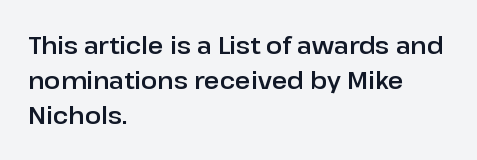
The image shows 24 px text type, upright; set left-aligned, normal line spacing (1.46x), normal letter spacing, not underlined.
